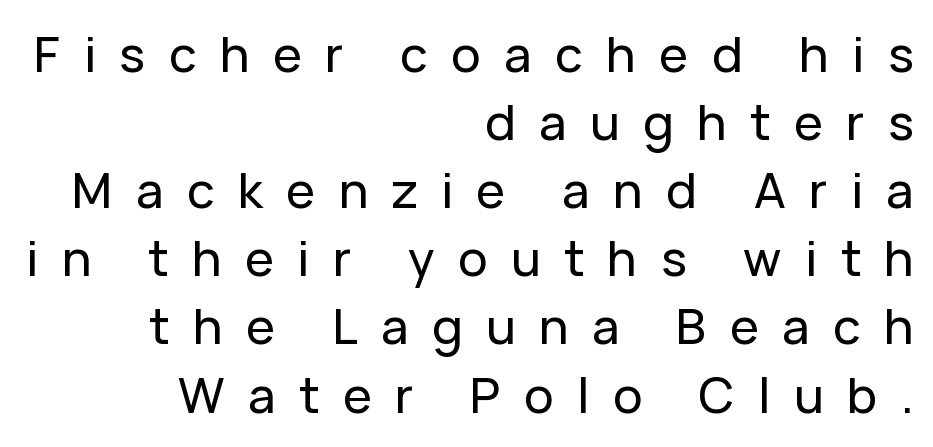
Q: Is the text italic (slanted)? A: No, it is upright.
Q: Is the typeface a serif or a sans-serif typeface? A: Sans-serif.
Q: Is the text underlined? A: No.
Q: How is the paragraph aligned? A: Right-aligned.
Q: Is the spacing between letters normal or unusually wide? A: Unusually wide.
Q: Is the spacing between lines tight, normal or loose? A: Normal.
Q: Width (condensed, normal, or wide)? A: Normal.
Q: Stroke contrast? A: Low.
Q: x-height? A: Medium.
Q: Monospaced? A: No.
